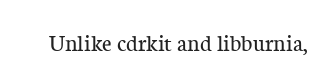
Q: Is the text bold? A: No.
Q: Is the text italic (slanted)? A: No, it is upright.
Q: Is the text underlined? A: No.
Q: Is the spacing between letters normal or unusually wide? A: Normal.
